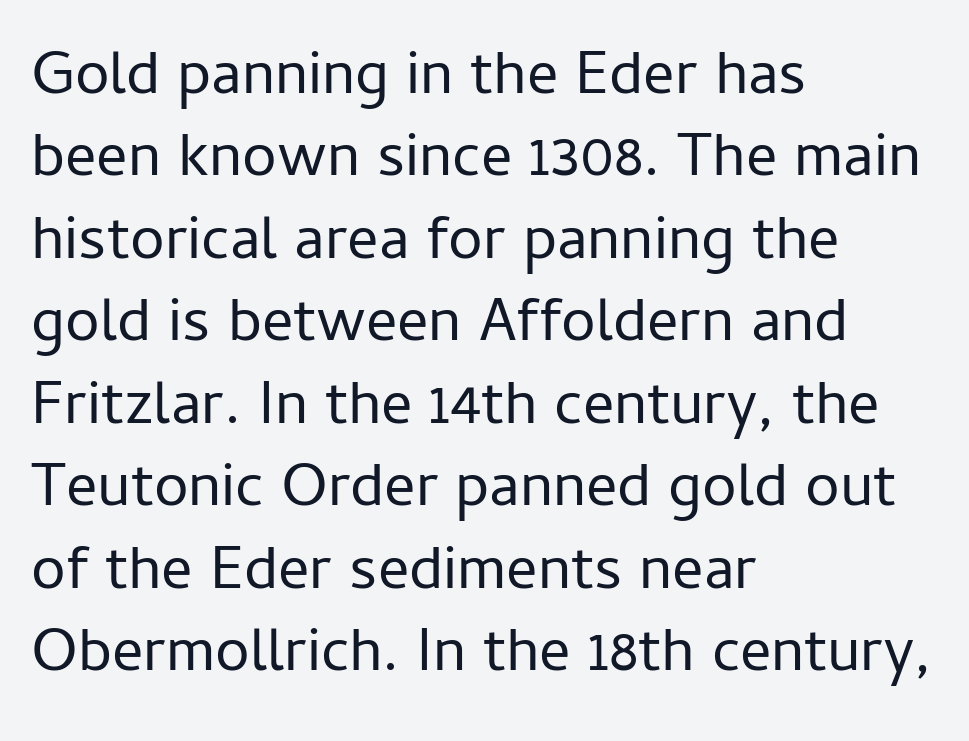
{"serif": "no", "italic": "no", "bold": "no", "weight": "regular", "width": "normal", "stroke_contrast": "low", "x_height": "medium", "monospaced": "no", "underline": "no", "align": "left", "line_spacing": "normal", "line_spacing_ratio": 1.33, "letter_spacing": "normal", "letter_spacing_em": 0.0, "glyph_px": 62}
